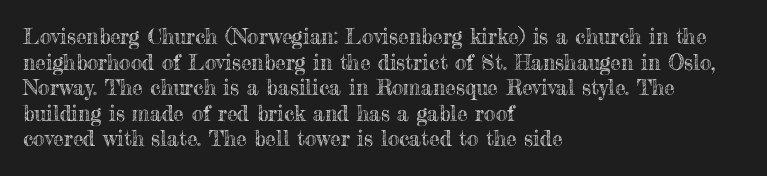
Line beginnings align vertically; line endings do not. Posture: vertical. A typesetter would call this zero additional tracking. The baseline area is clear.
